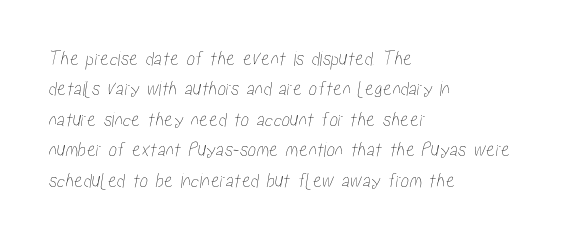
{"underline": "no", "align": "left", "line_spacing": "normal", "line_spacing_ratio": 1.45, "letter_spacing": "normal", "letter_spacing_em": 0.0, "glyph_px": 21}
